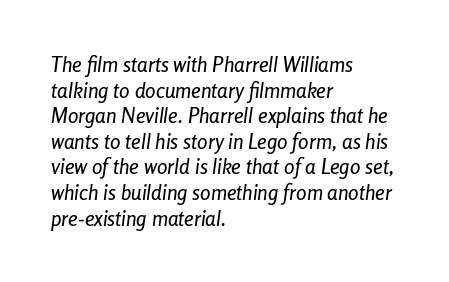
The image shows 21 px text type, italic (leaning right); set left-aligned, line spacing 1.22x, normal letter spacing, not underlined.
